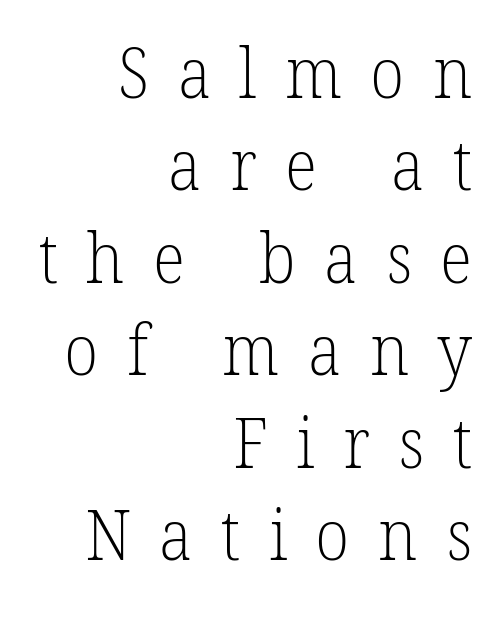
{"serif": "yes", "bold": "no", "weight": "light", "width": "normal", "stroke_contrast": "low", "x_height": "medium", "monospaced": "no", "underline": "no", "align": "right", "line_spacing": "normal", "line_spacing_ratio": 1.34, "letter_spacing": "wide", "letter_spacing_em": 0.41, "glyph_px": 69}
